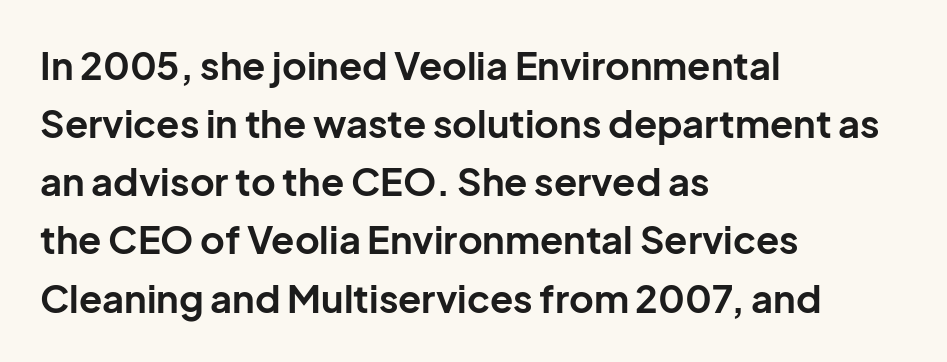
The image shows 38 px bold sans-serif type, upright; set left-aligned, normal line spacing (1.53x), normal letter spacing, not underlined; low stroke contrast and a medium x-height.
